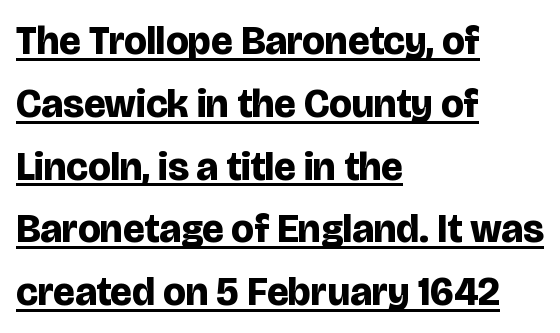
{"serif": "no", "italic": "no", "bold": "yes", "weight": "bold", "width": "normal", "stroke_contrast": "low", "x_height": "large", "monospaced": "no", "underline": "yes", "align": "left", "line_spacing": "normal", "line_spacing_ratio": 1.57, "letter_spacing": "normal", "letter_spacing_em": 0.0, "glyph_px": 40}
